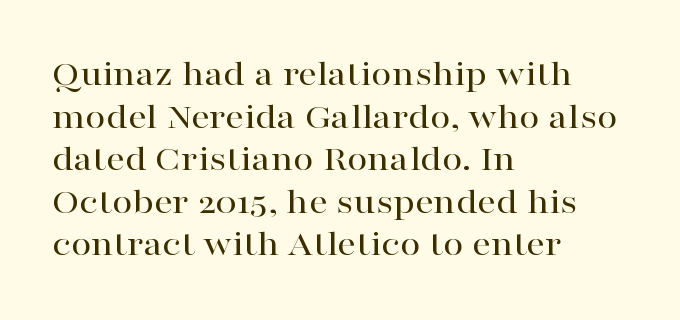
The image shows 37 px wide serif type, upright; set left-aligned, tight line spacing (1.15x), normal letter spacing, not underlined; high stroke contrast and a medium x-height.
